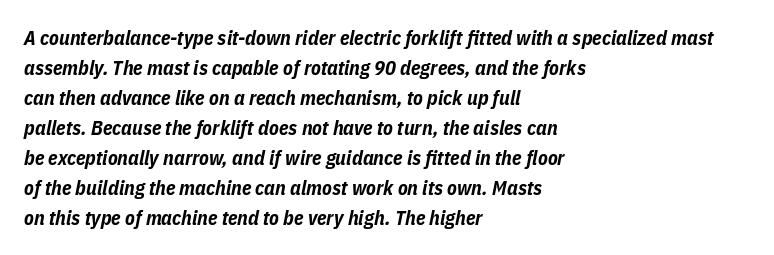
{"italic": "yes", "lean": "right", "slant_degrees": 11, "bold": "yes", "underline": "no", "align": "left", "line_spacing": "normal", "line_spacing_ratio": 1.5, "letter_spacing": "normal", "letter_spacing_em": 0.0, "glyph_px": 20}
